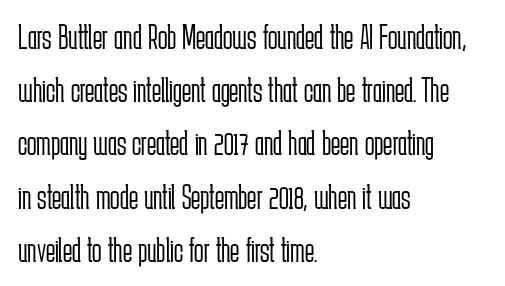
Q: Is the text bold? A: No.
Q: Is the text italic (slanted)? A: No, it is upright.
Q: Is the typeface a serif or a sans-serif typeface? A: Sans-serif.
Q: Is the text underlined? A: No.
Q: How is the paragraph aligned? A: Left-aligned.
Q: Is the spacing between letters normal or unusually wide? A: Normal.
Q: Is the spacing between lines tight, normal or loose? A: Normal.
Q: Width (condensed, normal, or wide)? A: Condensed.
Q: Stroke contrast? A: Low.
Q: x-height? A: Medium.
Q: Monospaced? A: No.
